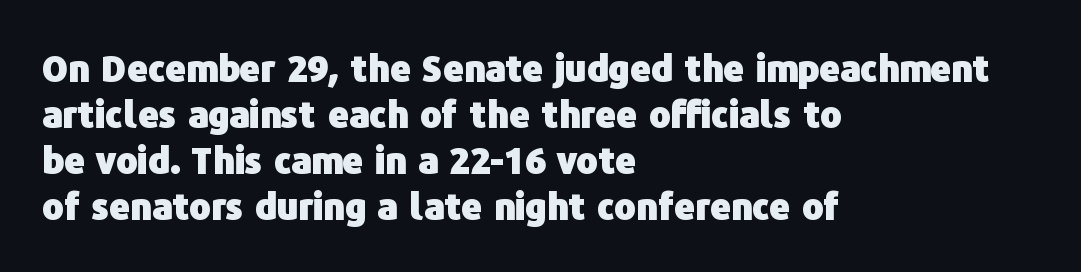
{"serif": "no", "italic": "no", "bold": "yes", "weight": "heavy", "width": "normal", "stroke_contrast": "low", "x_height": "medium", "monospaced": "no", "underline": "no", "align": "left", "line_spacing": "normal", "line_spacing_ratio": 1.28, "letter_spacing": "normal", "letter_spacing_em": 0.0, "glyph_px": 36}
